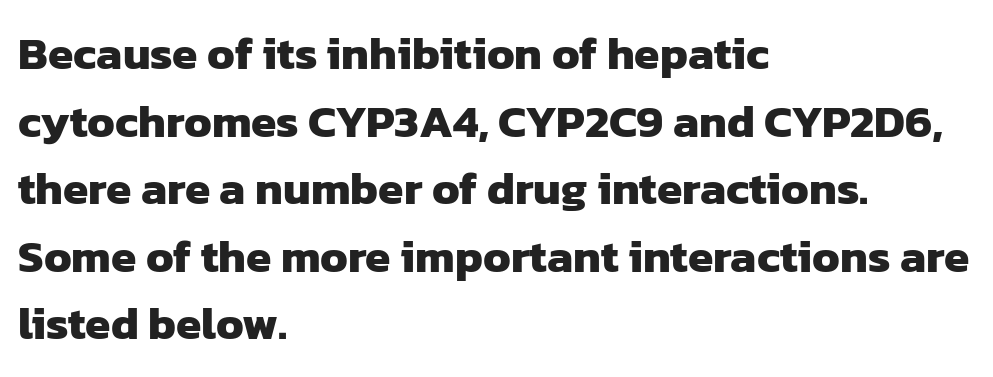
Q: Is the text bold? A: Yes.
Q: Is the typeface a serif or a sans-serif typeface? A: Sans-serif.
Q: Is the text underlined? A: No.
Q: How is the paragraph aligned? A: Left-aligned.
Q: Is the spacing between letters normal or unusually wide? A: Normal.
Q: Is the spacing between lines tight, normal or loose? A: Normal.
Q: Width (condensed, normal, or wide)? A: Normal.
Q: Stroke contrast? A: Low.
Q: x-height? A: Medium.
Q: Monospaced? A: No.
